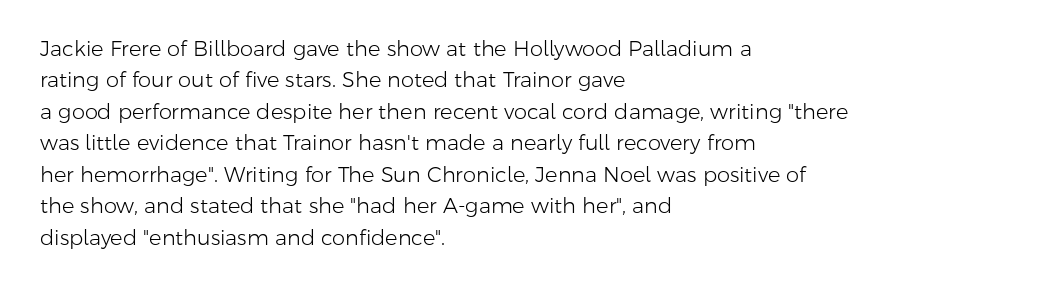
Q: Is the text bold? A: No.
Q: Is the text italic (slanted)? A: No, it is upright.
Q: Is the text underlined? A: No.
Q: How is the paragraph aligned? A: Left-aligned.
Q: Is the spacing between letters normal or unusually wide? A: Normal.
Q: Is the spacing between lines tight, normal or loose? A: Normal.
